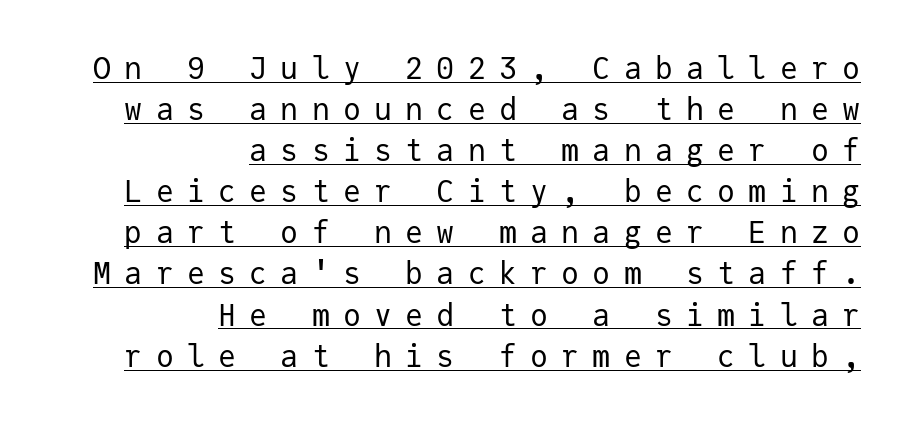
The image shows 30 px regular-weight sans-serif type, upright, monospaced; set right-aligned, normal line spacing (1.37x), unusually wide letter spacing (+0.44 em), underlined; low stroke contrast and a medium x-height.
